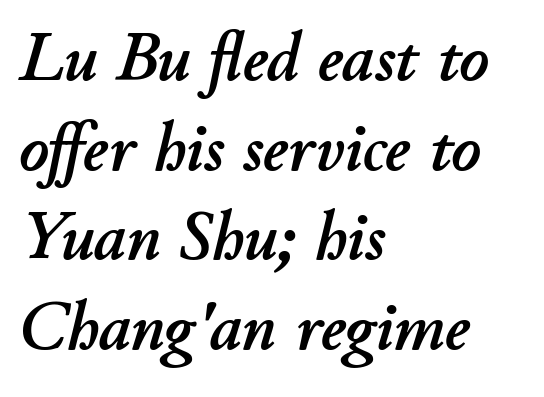
{"italic": "yes", "lean": "right", "slant_degrees": 11, "width": "normal", "stroke_contrast": "low", "x_height": "small", "monospaced": "no", "underline": "no", "align": "left", "line_spacing": "normal", "line_spacing_ratio": 1.28, "letter_spacing": "normal", "letter_spacing_em": 0.0, "glyph_px": 70}
